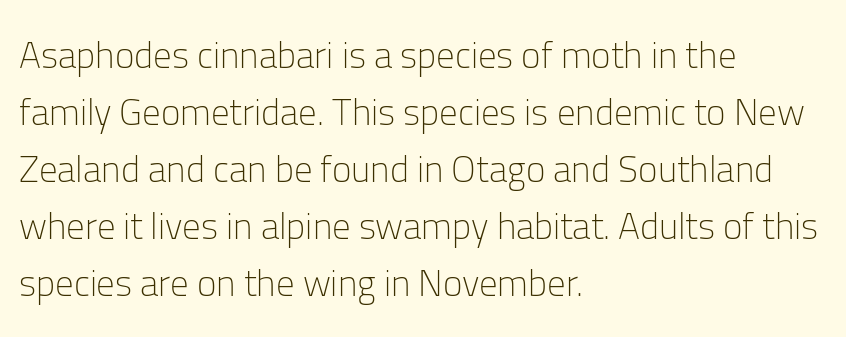
The lines in this sample share a left origin and differ only in where they stop. Default kerning and tracking; the words read as compact shapes. The font's upright variant was chosen for this text. The cut favours lightness, reaching ordinary text weight at its darkest.
